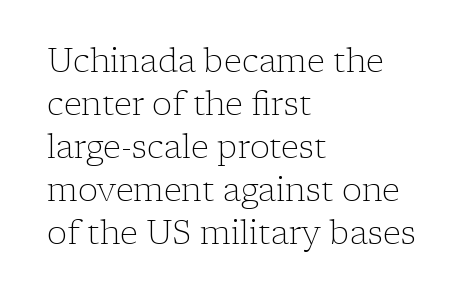
The paragraph shown leans on its left margin. Is this a heavy cut? Hardly; it is regular or lighter. How are the letters spaced? Ordinarily, with no added tracking. A serif font was chosen for this passage.
